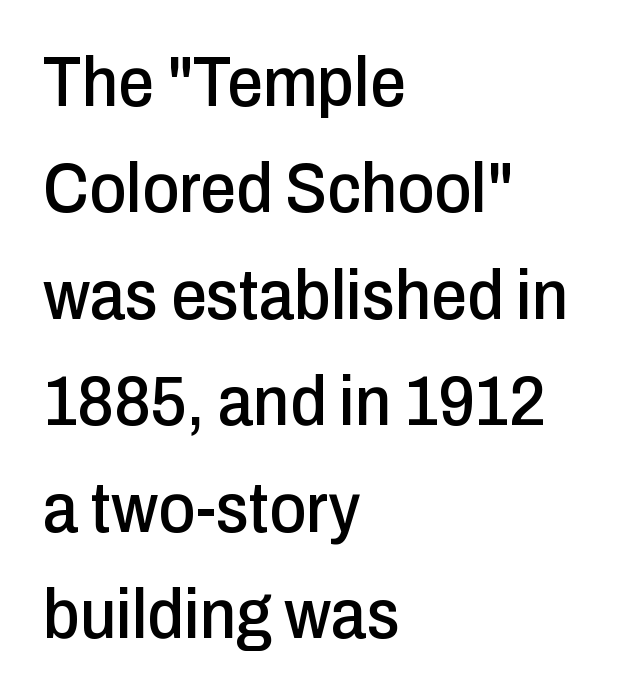
{"serif": "no", "italic": "no", "width": "condensed", "stroke_contrast": "low", "x_height": "medium", "monospaced": "no", "underline": "no", "align": "left", "line_spacing": "normal", "line_spacing_ratio": 1.5, "letter_spacing": "normal", "letter_spacing_em": 0.0, "glyph_px": 71}
